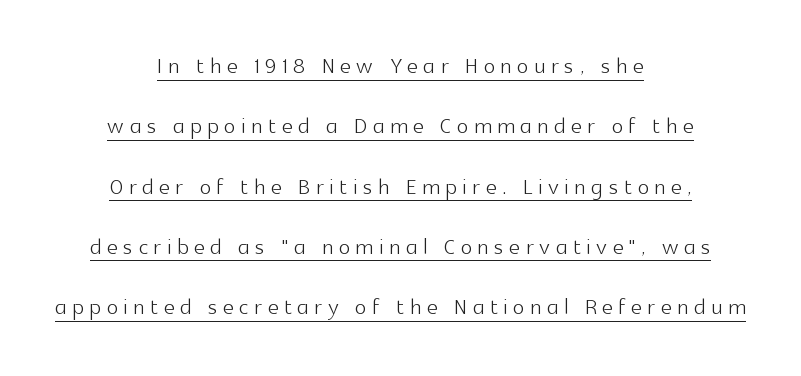
Q: Is the text bold? A: No.
Q: Is the text italic (slanted)? A: No, it is upright.
Q: Is the typeface a serif or a sans-serif typeface? A: Sans-serif.
Q: Is the text underlined? A: Yes.
Q: How is the paragraph aligned? A: Centered.
Q: Is the spacing between lines tight, normal or loose? A: Loose.
Q: Width (condensed, normal, or wide)? A: Normal.
Q: x-height? A: Medium.
Q: Monospaced? A: No.
